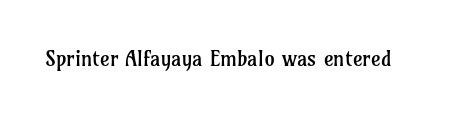
The image shows 21 px text type, upright; set normal letter spacing, not underlined.
